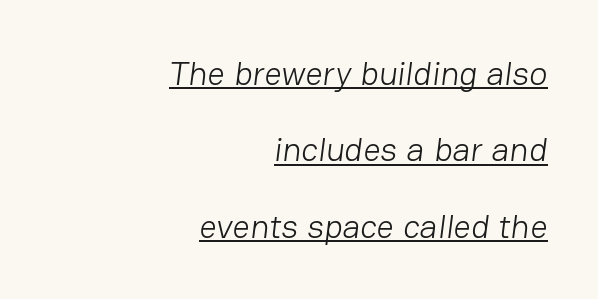
The paragraph shown leans on its right margin. Honestly, the letter spacing is just normal — you wouldn't notice it. These glyphs show unthickened strokes, regular width or finer. Reading down the column, the eye jumps a long way to each next line. The letters advance in unequal steps, a hallmark of proportional type. Decoration check: the copy is underlined.
